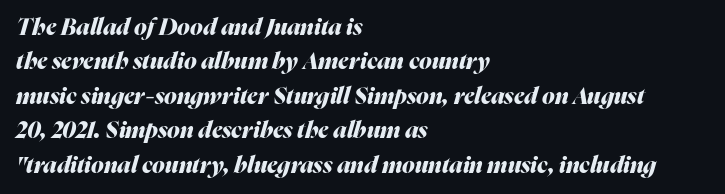
{"italic": "yes", "lean": "right", "slant_degrees": 16, "bold": "yes", "underline": "no", "align": "left", "line_spacing": "normal", "line_spacing_ratio": 1.5, "letter_spacing": "normal", "letter_spacing_em": 0.0, "glyph_px": 23}
